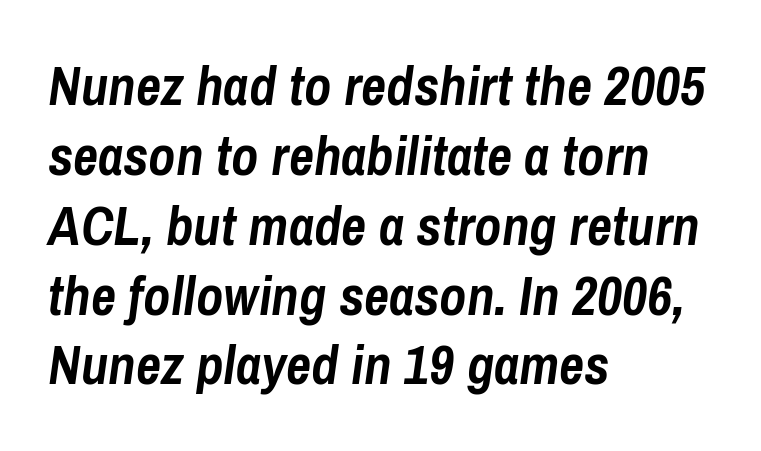
{"italic": "yes", "lean": "right", "slant_degrees": 8, "bold": "yes", "weight": "semibold", "width": "condensed", "stroke_contrast": "low", "x_height": "medium", "monospaced": "no", "underline": "no", "align": "left", "line_spacing": "normal", "line_spacing_ratio": 1.27, "letter_spacing": "normal", "letter_spacing_em": 0.0, "glyph_px": 55}
